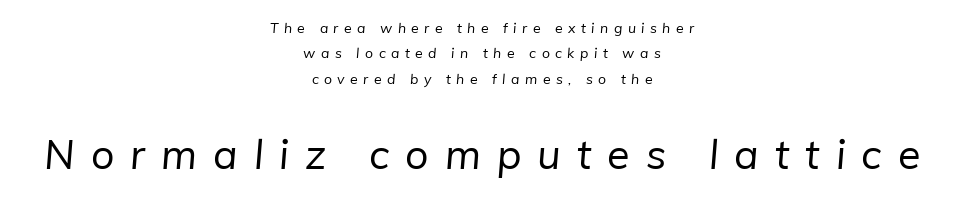
Q: Is the text bold? A: No.
Q: Is the typeface a serif or a sans-serif typeface? A: Sans-serif.
Q: Is the text underlined? A: No.
Q: How is the paragraph aligned? A: Centered.
Q: Is the spacing between letters normal or unusually wide? A: Unusually wide.
Q: Which block of text is set in a larger size, the first (top) or the second (bottom)? A: The second (bottom) one.
Q: Width (condensed, normal, or wide)? A: Normal.
Q: Stroke contrast? A: Low.
Q: x-height? A: Medium.
Q: Monospaced? A: No.
